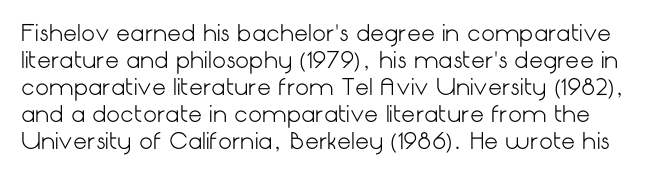
The image shows 22 px text type, upright; set line spacing 1.23x, normal letter spacing, not underlined.
